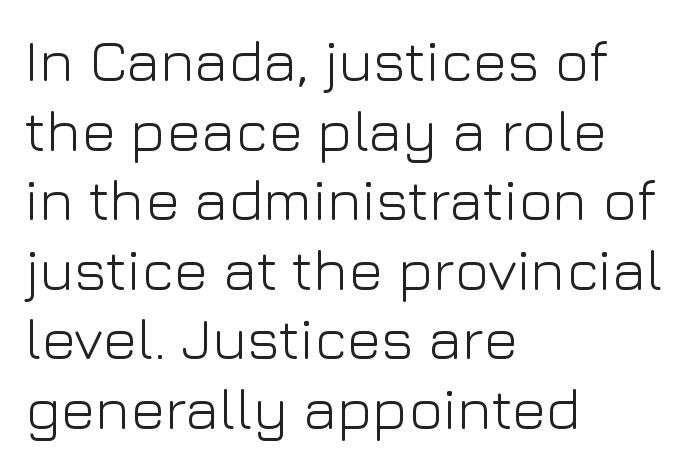
{"serif": "no", "italic": "no", "bold": "no", "weight": "light", "width": "normal", "stroke_contrast": "low", "x_height": "medium", "monospaced": "no", "underline": "no", "align": "left", "line_spacing_ratio": 1.2, "letter_spacing": "normal", "letter_spacing_em": 0.0, "glyph_px": 58}
